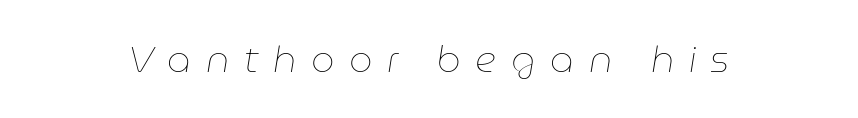
{"italic": "yes", "lean": "right", "slant_degrees": 9, "bold": "no", "weight": "thin", "width": "normal", "stroke_contrast": "low", "x_height": "medium", "monospaced": "no", "underline": "no", "letter_spacing": "wide", "letter_spacing_em": 0.39, "glyph_px": 37}
